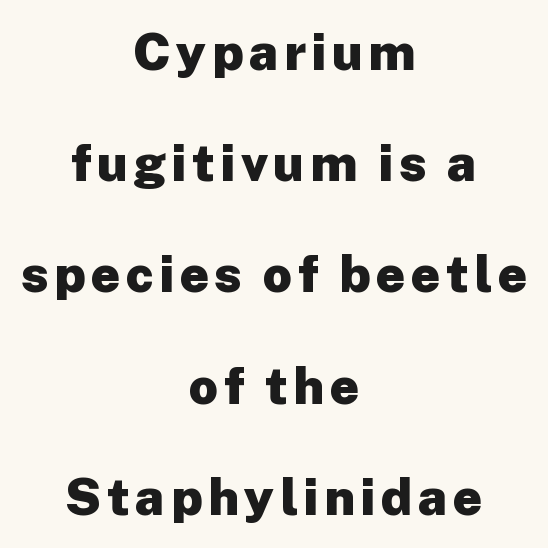
Q: Is the text bold? A: Yes.
Q: Is the text italic (slanted)? A: No, it is upright.
Q: Is the typeface a serif or a sans-serif typeface? A: Sans-serif.
Q: Is the text underlined? A: No.
Q: How is the paragraph aligned? A: Centered.
Q: Is the spacing between lines tight, normal or loose? A: Loose.
Q: Width (condensed, normal, or wide)? A: Normal.
Q: Stroke contrast? A: Low.
Q: x-height? A: Medium.
Q: Monospaced? A: No.
